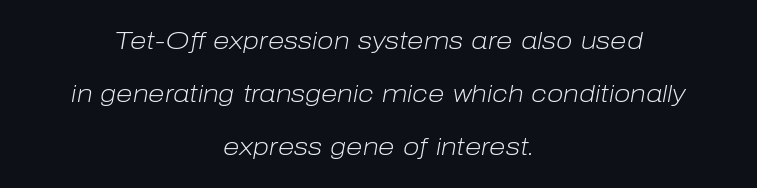
Q: Is the text bold? A: No.
Q: Is the text italic (slanted)? A: Yes, it leans right by about 10 degrees.
Q: Is the text underlined? A: No.
Q: How is the paragraph aligned? A: Centered.
Q: Is the spacing between letters normal or unusually wide? A: Normal.
Q: Is the spacing between lines tight, normal or loose? A: Loose.
